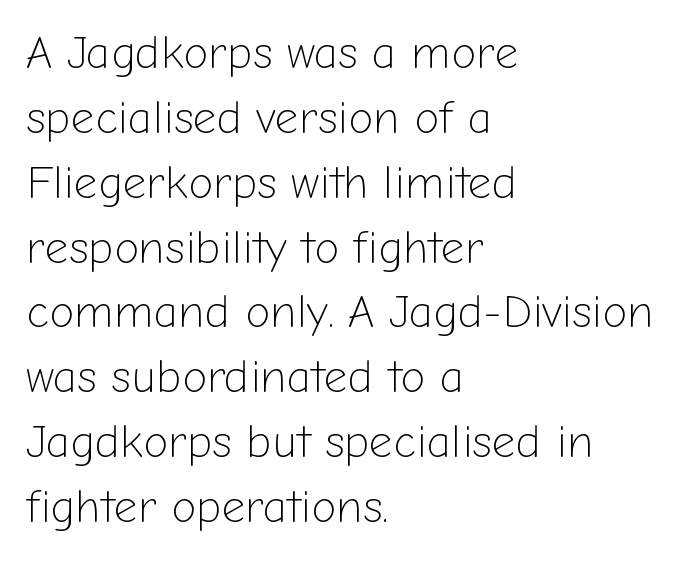
The image shows 46 px light sans-serif type, upright; set left-aligned, normal line spacing (1.41x), normal letter spacing, not underlined; low stroke contrast and a medium x-height.
